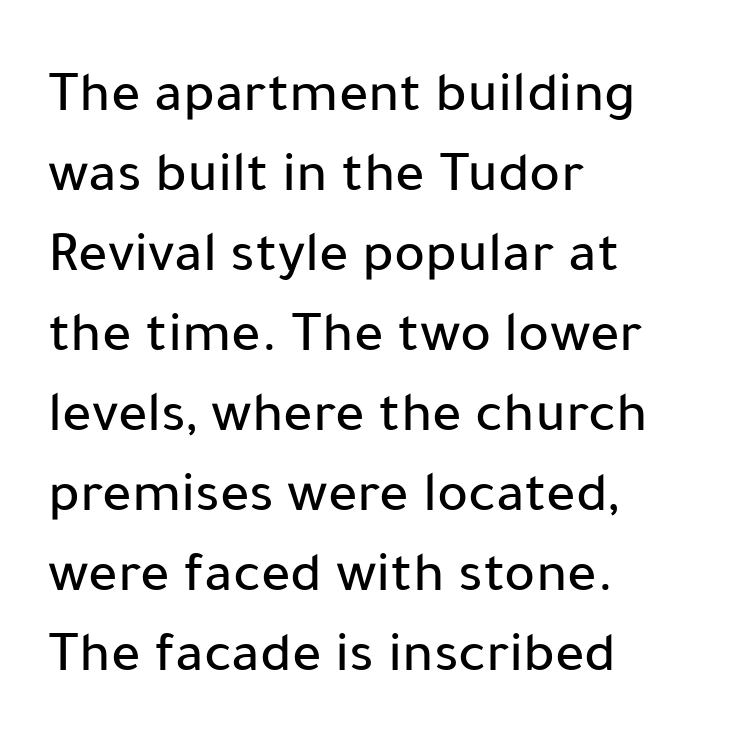
Is there any slant? The stems are plumb. These lines are rendered in a variable-pitch font. The words here are not underlined. Notice how the passage keeps a crisp vertical edge on the left only. Between one letter and the next there's only the usual sliver of space.
